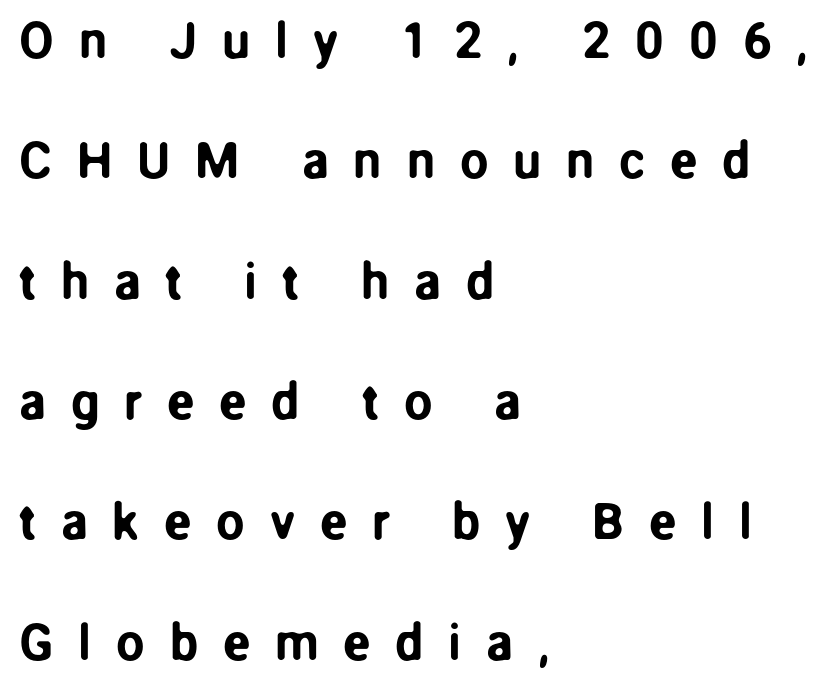
The image shows 51 px sans-serif type, upright; set left-aligned, loose line spacing (2.36x), unusually wide letter spacing (+0.48 em), not underlined; low stroke contrast and a medium x-height.
